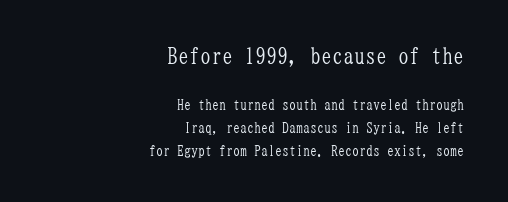
The letterforms sit shoulder to shoulder at normal distance. The letters in the upper block stand taller than those in the block below. The lettering holds an erect, upright posture throughout. The glyphs are unaccompanied by any horizontal stroke below them. How would I describe the line gaps? Plain and ordinary. A quiet, ordinary-to-light weight characterises the typeface.
